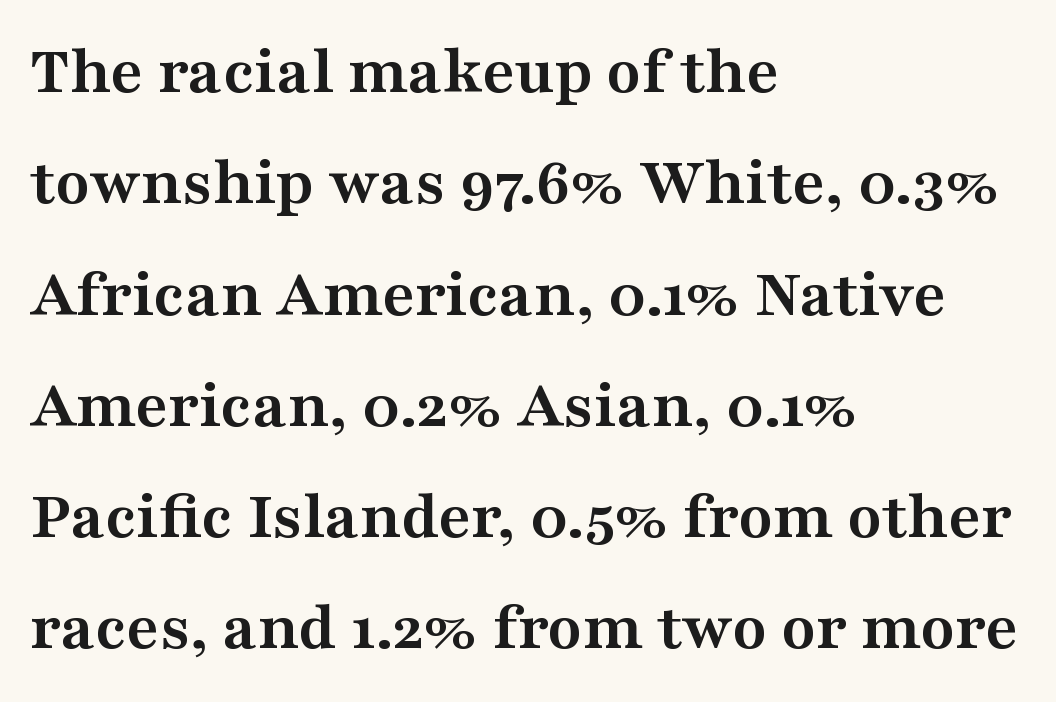
{"serif": "yes", "italic": "no", "bold": "yes", "weight": "semibold", "width": "wide", "stroke_contrast": "medium", "x_height": "medium", "monospaced": "no", "underline": "no", "align": "left", "line_spacing": "normal", "line_spacing_ratio": 1.59, "letter_spacing": "normal", "letter_spacing_em": 0.0, "glyph_px": 70}
